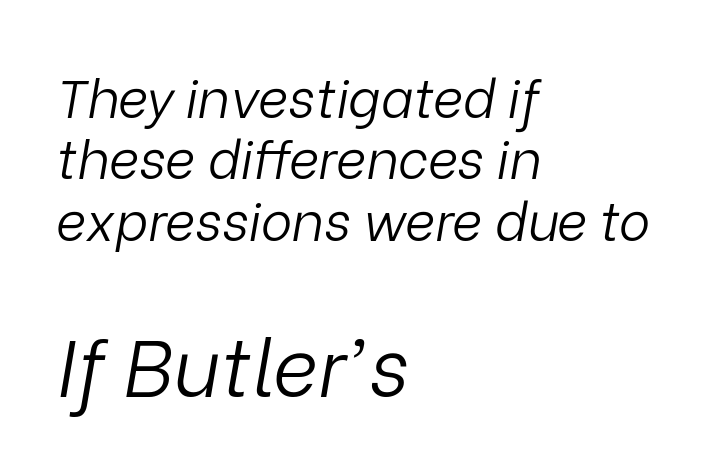
The image shows 79 px light type, italic (leaning right); set left-aligned, line spacing 1.16x, normal letter spacing, not underlined; the second (bottom) block is 1.49x larger; low stroke contrast and a medium x-height.
